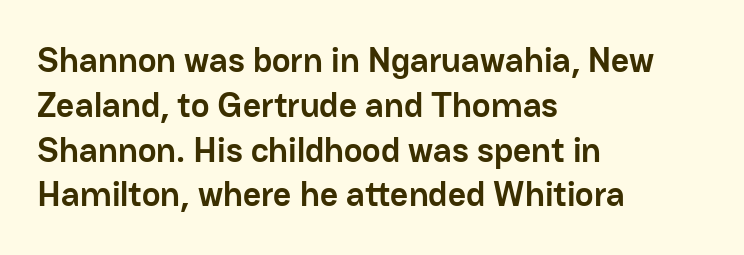
The passage shown has conventional tracking throughout. Unlike a traditional serif, this face leaves its strokes unadorned. Note the varied advance widths — an 'i' is clearly narrower than an 'm'. Its strokes are broad and dark, the hallmark of bold type. In CSS terms this would be text-align: left. The designer left line spacing at the default.
